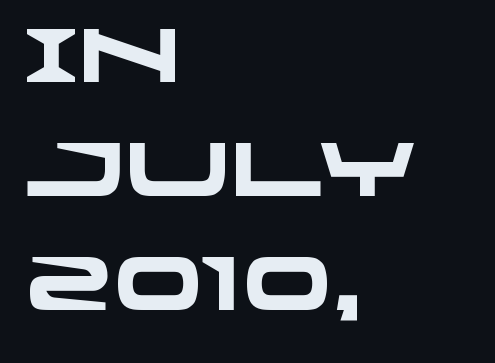
{"serif": "no", "bold": "yes", "weight": "heavy", "width": "wide", "stroke_contrast": "low", "x_height": "large", "monospaced": "no", "underline": "no", "align": "left", "line_spacing": "normal", "line_spacing_ratio": 1.5, "letter_spacing": "normal", "letter_spacing_em": 0.0, "glyph_px": 76}
